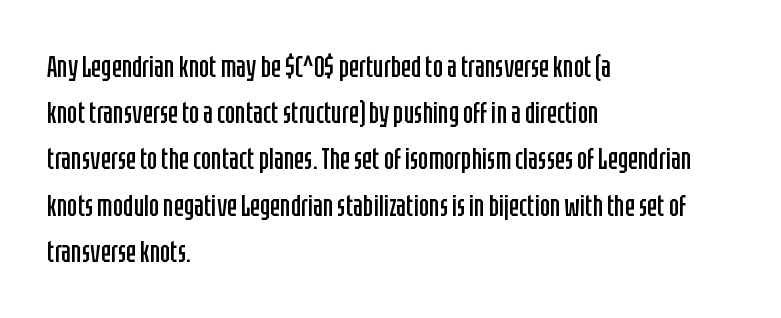
The image shows 30 px regular-weight, condensed sans-serif type, upright; set left-aligned, normal line spacing (1.54x), normal letter spacing, not underlined; low stroke contrast and a large x-height.
